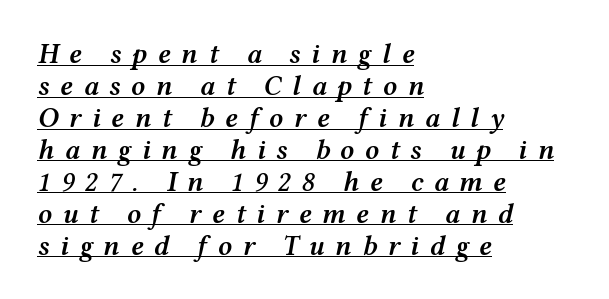
{"italic": "yes", "lean": "right", "slant_degrees": 12, "bold": "semi", "weight": "semibold", "width": "wide", "stroke_contrast": "medium", "x_height": "medium", "monospaced": "no", "underline": "yes", "align": "left", "line_spacing": "tight", "line_spacing_ratio": 1.14, "letter_spacing": "wide", "letter_spacing_em": 0.37, "glyph_px": 28}
